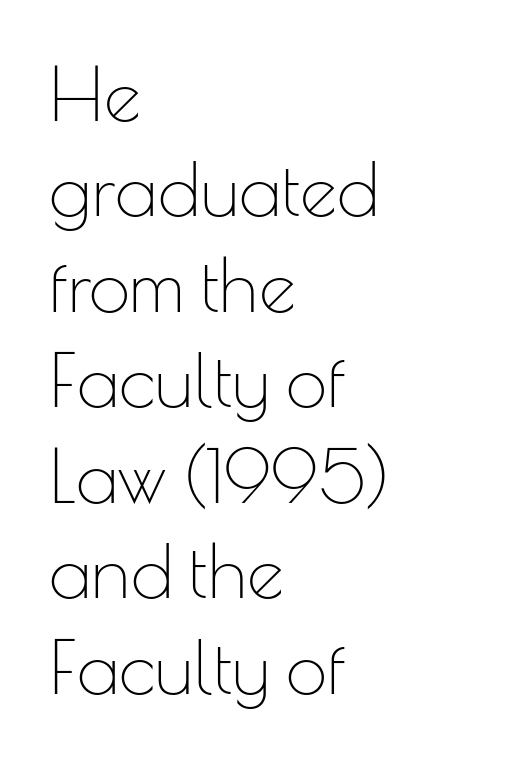
{"serif": "no", "italic": "no", "bold": "no", "weight": "thin", "width": "normal", "stroke_contrast": "low", "x_height": "small", "monospaced": "no", "underline": "no", "align": "left", "line_spacing": "normal", "line_spacing_ratio": 1.29, "letter_spacing": "normal", "letter_spacing_em": 0.0, "glyph_px": 74}
